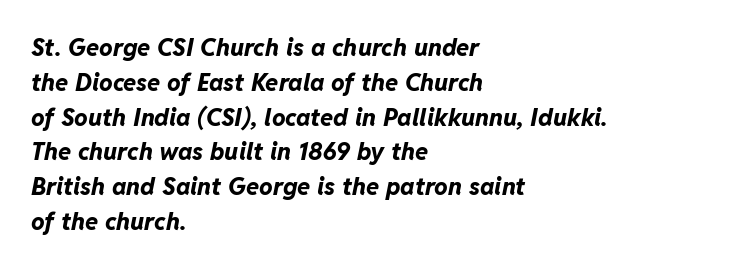
The image shows 24 px bold type, italic (leaning right); set left-aligned, normal line spacing (1.45x), normal letter spacing, not underlined.
